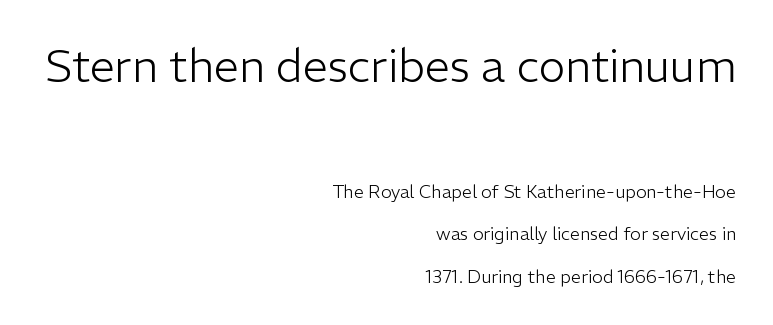
Q: Is the text bold? A: No.
Q: Is the text italic (slanted)? A: No, it is upright.
Q: Is the typeface a serif or a sans-serif typeface? A: Sans-serif.
Q: Is the text underlined? A: No.
Q: How is the paragraph aligned? A: Right-aligned.
Q: Is the spacing between letters normal or unusually wide? A: Normal.
Q: Is the spacing between lines tight, normal or loose? A: Loose.
Q: Which block of text is set in a larger size, the first (top) or the second (bottom)? A: The first (top) one.
Q: Width (condensed, normal, or wide)? A: Normal.
Q: Stroke contrast? A: Low.
Q: x-height? A: Medium.
Q: Monospaced? A: No.
